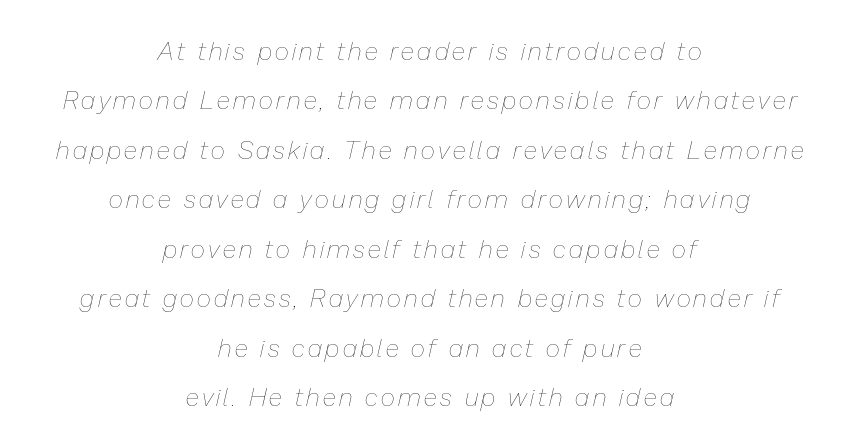
The lines are quadded center. Is this a heavy cut? Hardly; it is regular or lighter. Rule under the text: the space is simply empty. The passage shown leans; its letterforms are oblique.
